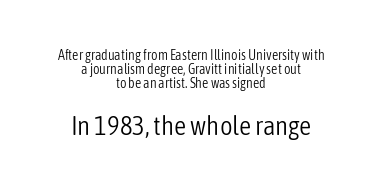
The image shows 27 px text type, upright; set centered, tight line spacing (0.99x), normal letter spacing, not underlined; the second (bottom) block is 1.93x larger.
